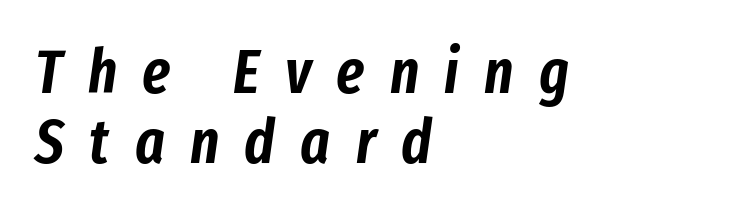
The image shows 62 px condensed type, italic (leaning right); set left-aligned, tight line spacing (1.13x), unusually wide letter spacing (+0.41 em), not underlined; low stroke contrast and a medium x-height.
